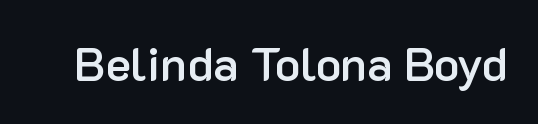
The image shows 47 px semibold sans-serif type, upright; set normal letter spacing, not underlined; low stroke contrast and a medium x-height.
